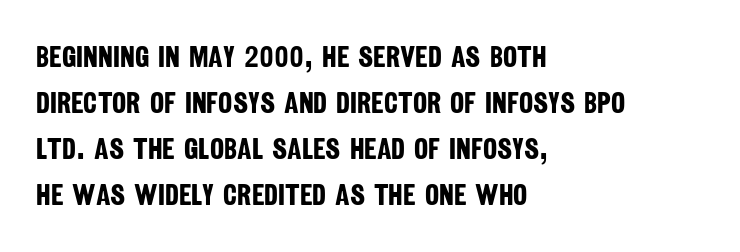
{"serif": "no", "bold": "yes", "weight": "bold", "width": "condensed", "stroke_contrast": "low", "x_height": "large", "monospaced": "no", "underline": "no", "align": "left", "line_spacing": "normal", "line_spacing_ratio": 1.53, "letter_spacing": "normal", "letter_spacing_em": 0.0, "glyph_px": 30}
